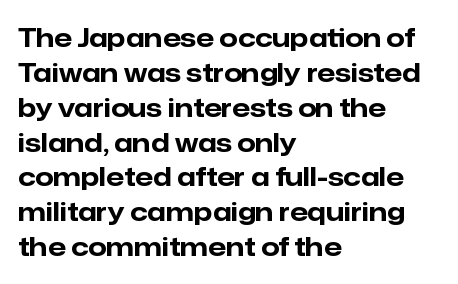
The baseline area is clear. The lines in this sample share a left origin and differ only in where they stop. The type is set solid horizontally, with unmodified tracking. Compared with typical paragraphs, the rows here are spaced about the same. Thick stems and heavy bowls — unmistakably bold. Ascenders rise straight up at ninety degrees.
